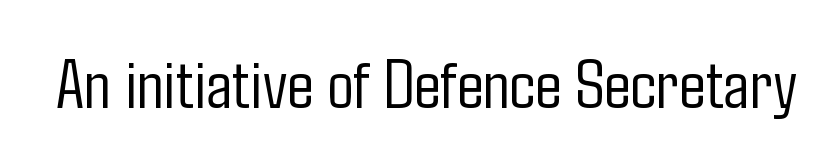
On a weight scale, this lands at 450 or below. In terms of posture, this sample is upright. Tracking value appears to be zero — textbook default spacing. Typographically, this falls in the sans-serif category. Glance below the letters and you will spot only blank space. Do the characters align in a grid? No, the font is proportional.
